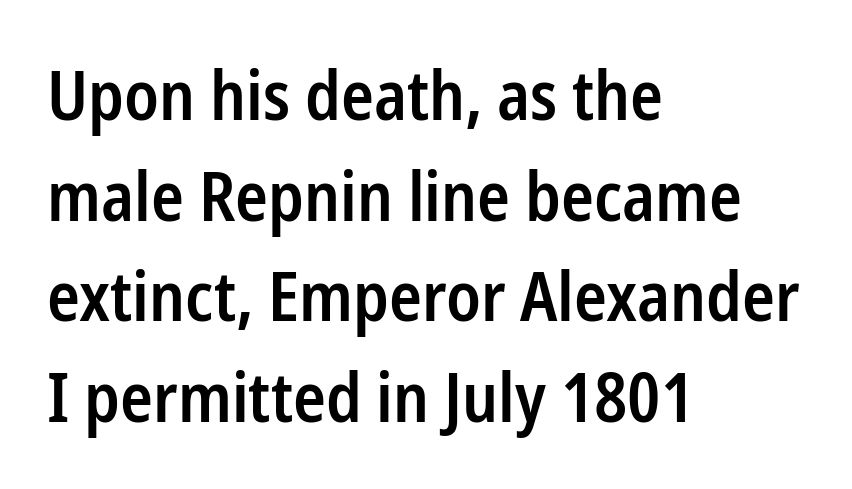
Q: Is the text bold? A: Semi-bold.
Q: Is the text italic (slanted)? A: No, it is upright.
Q: Is the typeface a serif or a sans-serif typeface? A: Sans-serif.
Q: Is the text underlined? A: No.
Q: How is the paragraph aligned? A: Left-aligned.
Q: Is the spacing between letters normal or unusually wide? A: Normal.
Q: Is the spacing between lines tight, normal or loose? A: Normal.
Q: Width (condensed, normal, or wide)? A: Condensed.
Q: Stroke contrast? A: Low.
Q: x-height? A: Medium.
Q: Monospaced? A: No.
